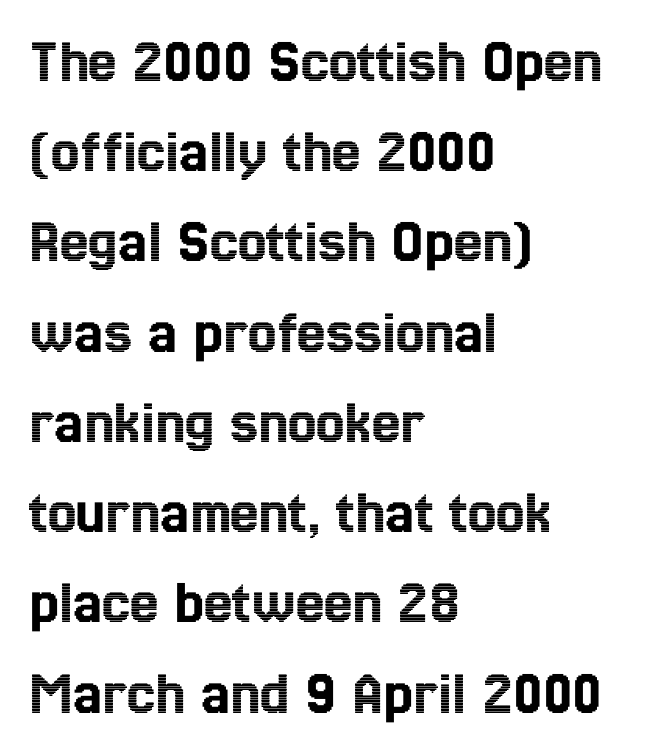
Is there much room between lines? A standard amount, neither cramped nor airy. The letters stand upright; this is a roman face. Tracking value appears to be zero — textbook default spacing. These lines are rendered in a variable-pitch font. Does the copy run flush right? No — it runs flush left.
